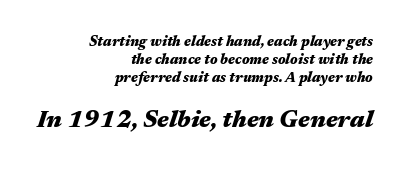
{"italic": "yes", "lean": "right", "slant_degrees": 17, "bold": "yes", "underline": "no", "align": "right", "line_spacing": "normal", "line_spacing_ratio": 1.3, "letter_spacing": "normal", "letter_spacing_em": 0.0, "larger_block": "second", "size_ratio": 1.71, "glyph_px": 24}
